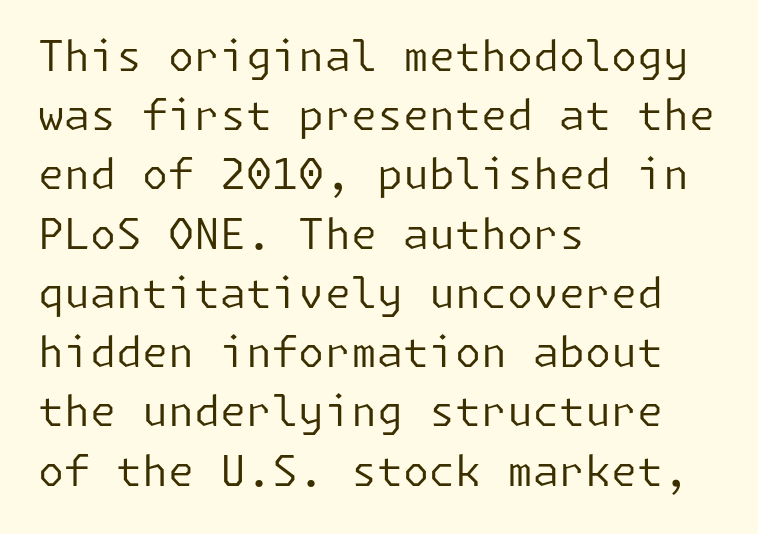
Q: Is the text bold? A: No.
Q: Is the text italic (slanted)? A: No, it is upright.
Q: Is the typeface a serif or a sans-serif typeface? A: Sans-serif.
Q: Is the text underlined? A: No.
Q: How is the paragraph aligned? A: Left-aligned.
Q: Is the spacing between letters normal or unusually wide? A: Normal.
Q: Is the spacing between lines tight, normal or loose? A: Normal.
Q: Width (condensed, normal, or wide)? A: Normal.
Q: Stroke contrast? A: Low.
Q: x-height? A: Medium.
